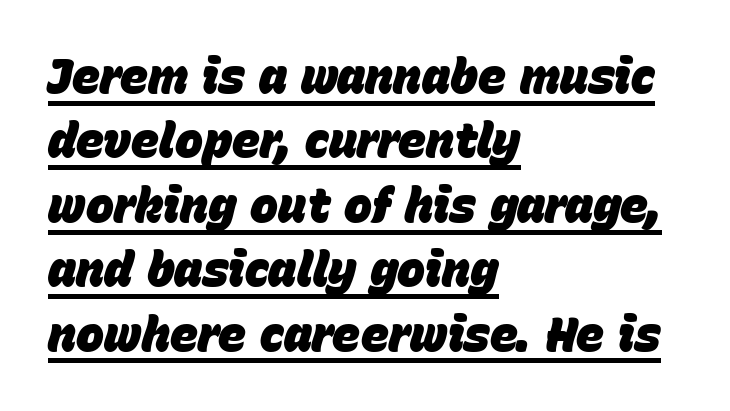
Q: Is the text bold? A: Yes.
Q: Is the text italic (slanted)? A: Yes, it leans right by about 15 degrees.
Q: Is the text underlined? A: Yes.
Q: How is the paragraph aligned? A: Left-aligned.
Q: Is the spacing between letters normal or unusually wide? A: Normal.
Q: Is the spacing between lines tight, normal or loose? A: Normal.
Q: Width (condensed, normal, or wide)? A: Normal.
Q: Stroke contrast? A: Low.
Q: x-height? A: Large.
Q: Monospaced? A: No.
